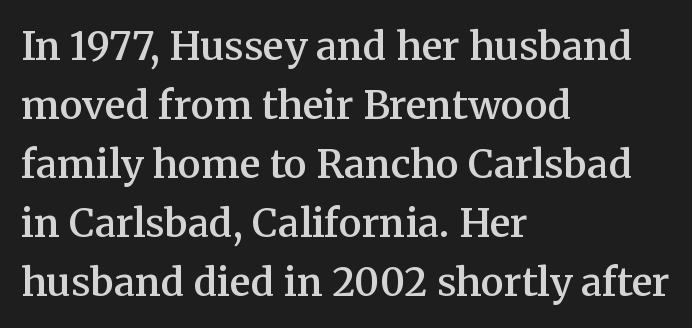
Q: Is the text bold? A: Semi-bold.
Q: Is the text italic (slanted)? A: No, it is upright.
Q: Is the typeface a serif or a sans-serif typeface? A: Serif.
Q: Is the text underlined? A: No.
Q: How is the paragraph aligned? A: Left-aligned.
Q: Is the spacing between letters normal or unusually wide? A: Normal.
Q: Is the spacing between lines tight, normal or loose? A: Normal.
Q: Width (condensed, normal, or wide)? A: Normal.
Q: Stroke contrast? A: Medium.
Q: x-height? A: Medium.
Q: Monospaced? A: No.
